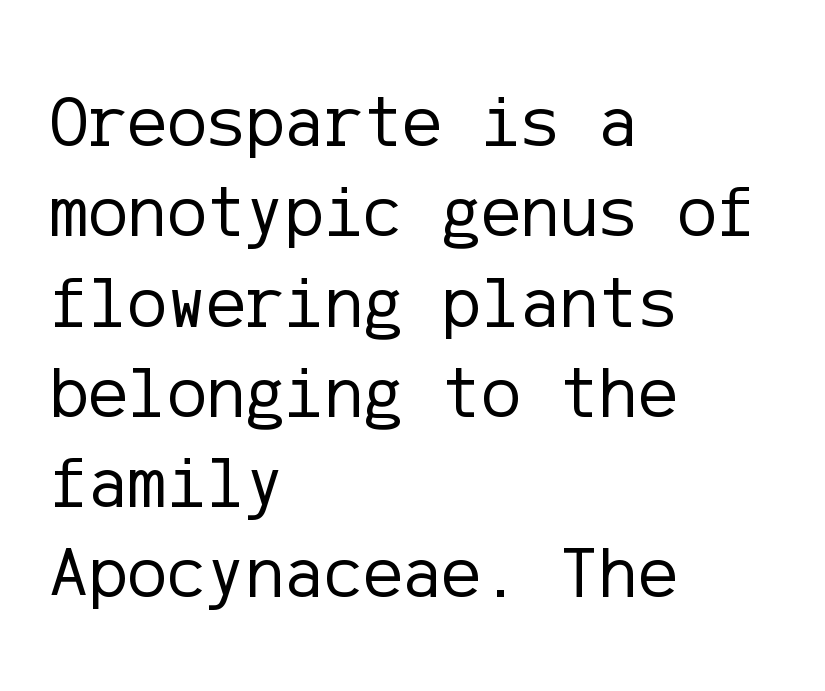
The image shows 74 px regular-weight sans-serif type, upright; set left-aligned, line spacing 1.22x, normal letter spacing, not underlined; low stroke contrast and a medium x-height.
